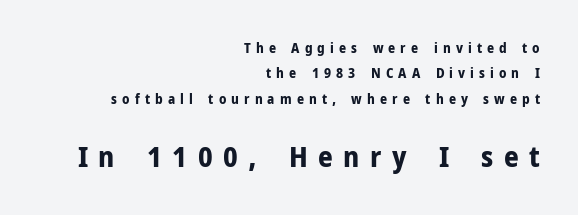
Reading down the block, your eye finds every line finishing at a fixed right position. Ascenders rise straight up at ninety degrees. The rendering enlarges the type as you move from the upper chunk to the lower. Look at the tracking — it's clearly loosened, letters drifting apart. Heavy-handed strokes throughout: this text is bold.
